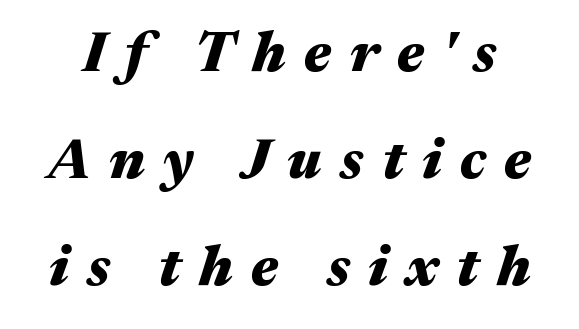
Q: Is the text bold? A: Yes.
Q: Is the text italic (slanted)? A: Yes, it leans right by about 17 degrees.
Q: Is the text underlined? A: No.
Q: Is the spacing between letters normal or unusually wide? A: Unusually wide.
Q: Is the spacing between lines tight, normal or loose? A: Loose.
Q: Width (condensed, normal, or wide)? A: Wide.
Q: Stroke contrast? A: Medium.
Q: x-height? A: Medium.
Q: Monospaced? A: No.
